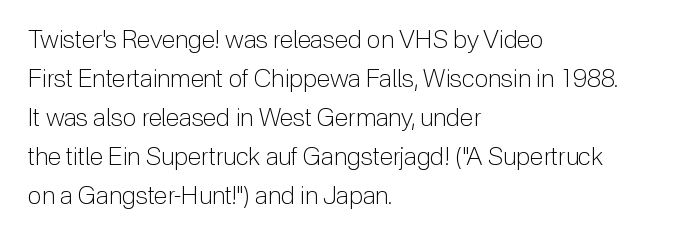
Q: Is the text bold? A: No.
Q: Is the text italic (slanted)? A: No, it is upright.
Q: Is the text underlined? A: No.
Q: How is the paragraph aligned? A: Left-aligned.
Q: Is the spacing between letters normal or unusually wide? A: Normal.
Q: Is the spacing between lines tight, normal or loose? A: Normal.
